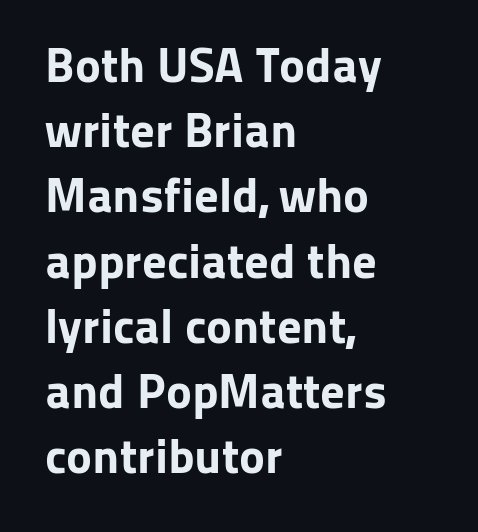
The image shows 49 px bold sans-serif type, upright; set left-aligned, normal line spacing (1.33x), normal letter spacing, not underlined; low stroke contrast and a medium x-height.
